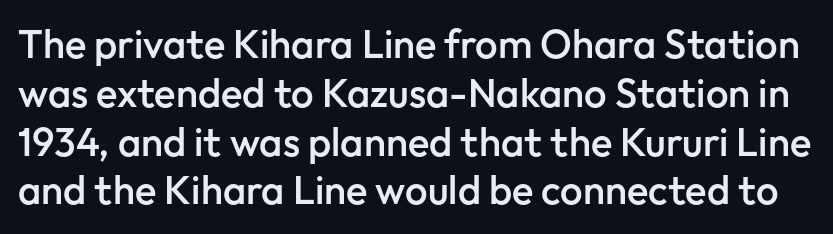
{"serif": "no", "italic": "no", "bold": "semi", "weight": "semibold", "width": "normal", "stroke_contrast": "low", "x_height": "medium", "monospaced": "no", "underline": "no", "line_spacing_ratio": 1.22, "letter_spacing": "normal", "letter_spacing_em": 0.0, "glyph_px": 40}
